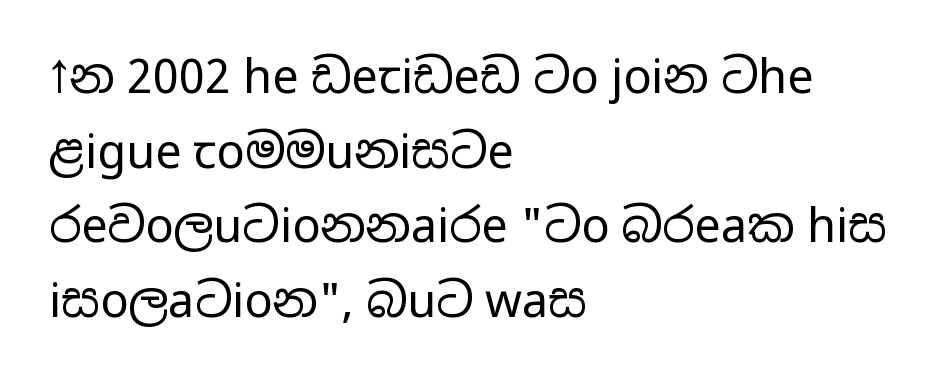
{"serif": "no", "italic": "no", "bold": "no", "weight": "regular", "width": "wide", "stroke_contrast": "low", "x_height": "medium", "monospaced": "no", "underline": "no", "align": "left", "line_spacing": "normal", "line_spacing_ratio": 1.59, "letter_spacing": "normal", "letter_spacing_em": 0.0, "glyph_px": 47}
